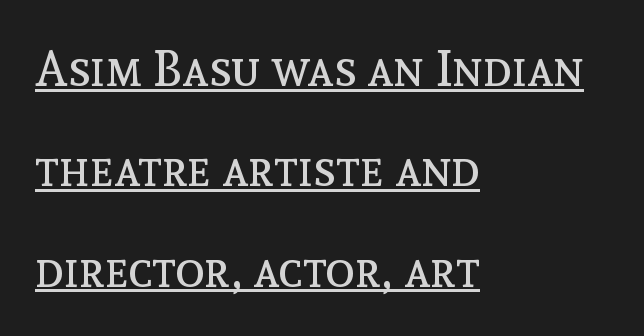
Q: Is the text bold? A: No.
Q: Is the text italic (slanted)? A: No, it is upright.
Q: Is the text underlined? A: Yes.
Q: How is the paragraph aligned? A: Left-aligned.
Q: Is the spacing between letters normal or unusually wide? A: Normal.
Q: Is the spacing between lines tight, normal or loose? A: Loose.
Q: Width (condensed, normal, or wide)? A: Normal.
Q: x-height? A: Medium.
Q: Monospaced? A: No.
